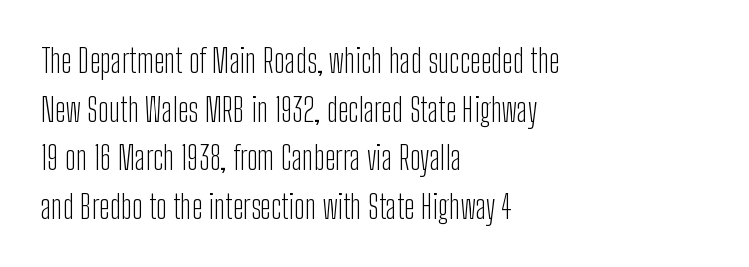
The image shows 32 px light, condensed sans-serif type, upright; set left-aligned, normal line spacing (1.52x), normal letter spacing, not underlined; low stroke contrast and a medium x-height.
